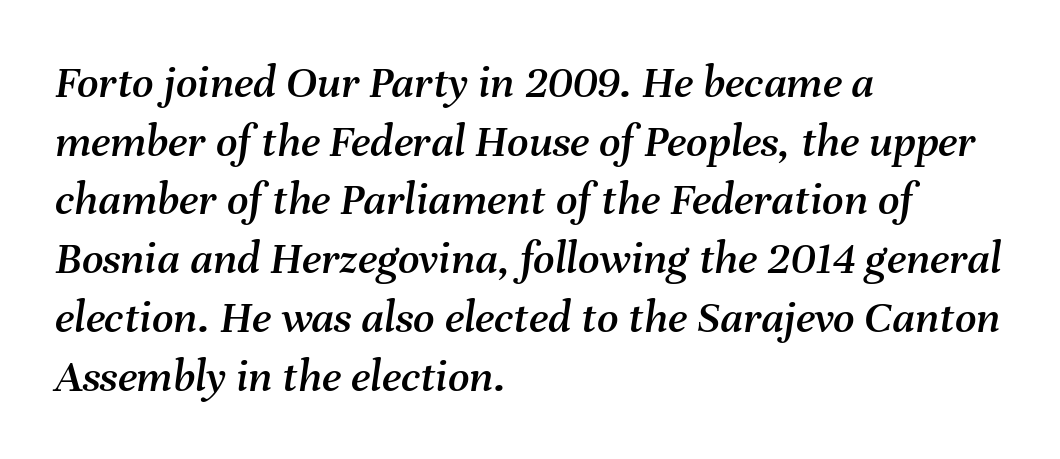
Looking at the ascenders, they clearly lean. In CSS terms this would be text-align: left. Only glyphs here, with clear space below each row. The passage shown has conventional tracking throughout. Is this a fixed-width face? No — the glyphs have proportional, varying widths. Notice how descenders clear the ascenders below comfortably — that's standard leading.
